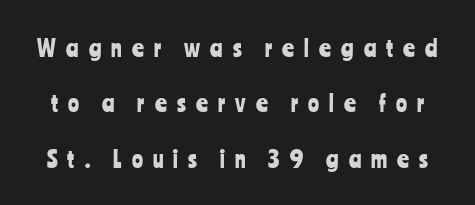
{"italic": "no", "underline": "no", "line_spacing": "loose", "line_spacing_ratio": 2.41, "letter_spacing": "wide", "letter_spacing_em": 0.44, "glyph_px": 23}
